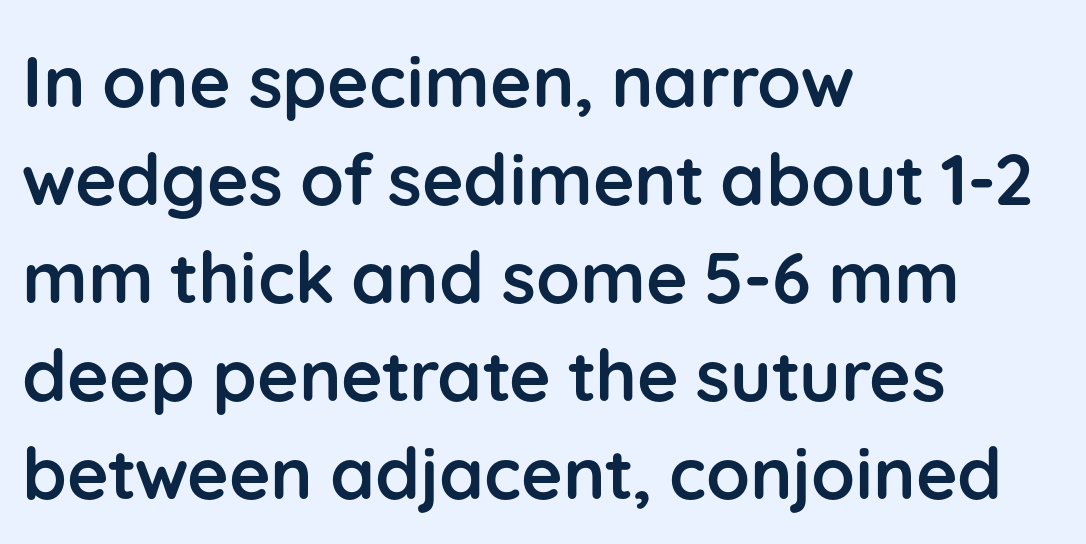
{"serif": "no", "italic": "no", "bold": "yes", "weight": "semibold", "width": "normal", "stroke_contrast": "low", "x_height": "medium", "monospaced": "no", "underline": "no", "align": "left", "line_spacing": "normal", "line_spacing_ratio": 1.38, "letter_spacing": "normal", "letter_spacing_em": 0.0, "glyph_px": 71}
